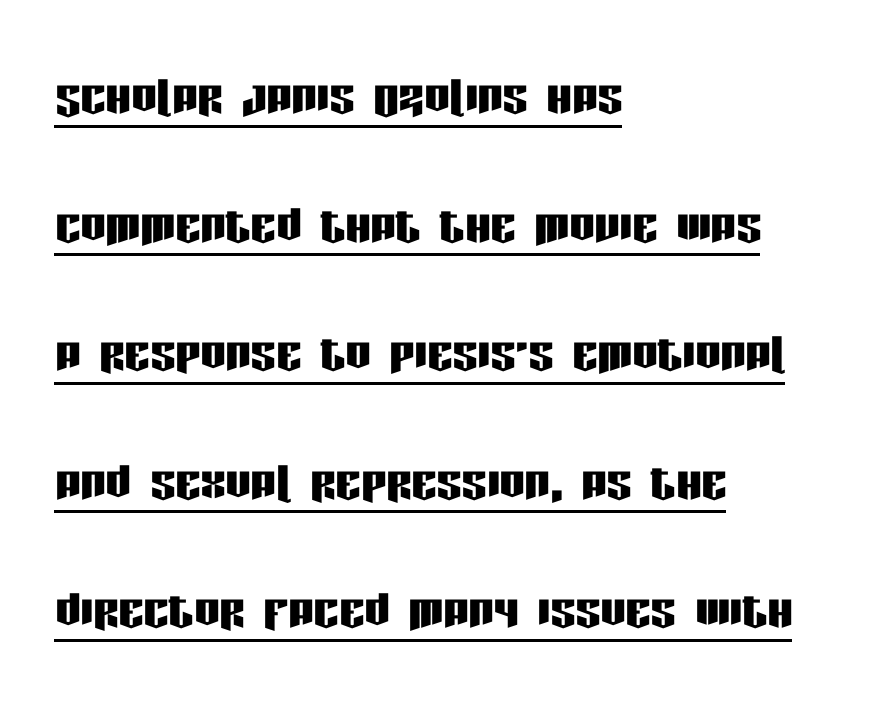
Q: Is the text italic (slanted)? A: No, it is upright.
Q: Is the typeface a serif or a sans-serif typeface? A: Sans-serif.
Q: Is the text underlined? A: Yes.
Q: How is the paragraph aligned? A: Left-aligned.
Q: Is the spacing between letters normal or unusually wide? A: Normal.
Q: Is the spacing between lines tight, normal or loose? A: Loose.
Q: Width (condensed, normal, or wide)? A: Condensed.
Q: Stroke contrast? A: Low.
Q: x-height? A: Large.
Q: Monospaced? A: No.
